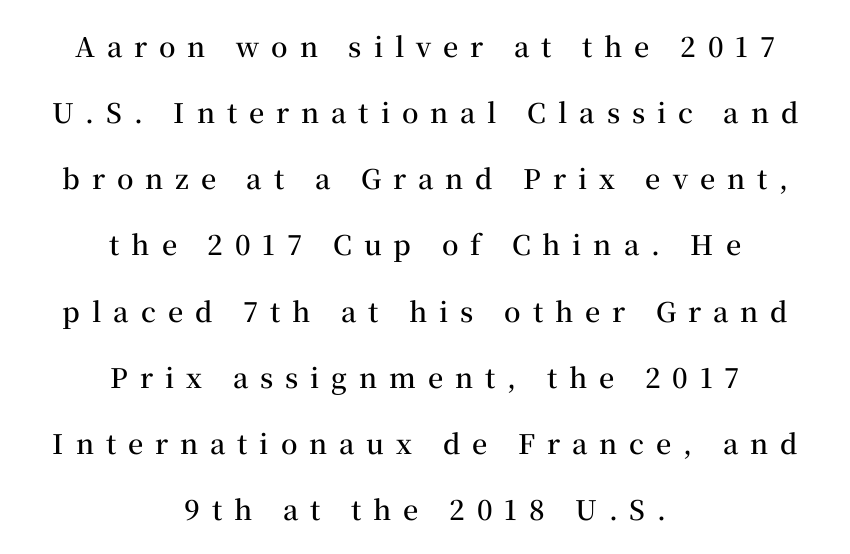
{"italic": "no", "bold": "semi", "underline": "no", "align": "center", "line_spacing": "loose", "line_spacing_ratio": 2.45, "letter_spacing": "wide", "letter_spacing_em": 0.44, "glyph_px": 27}
